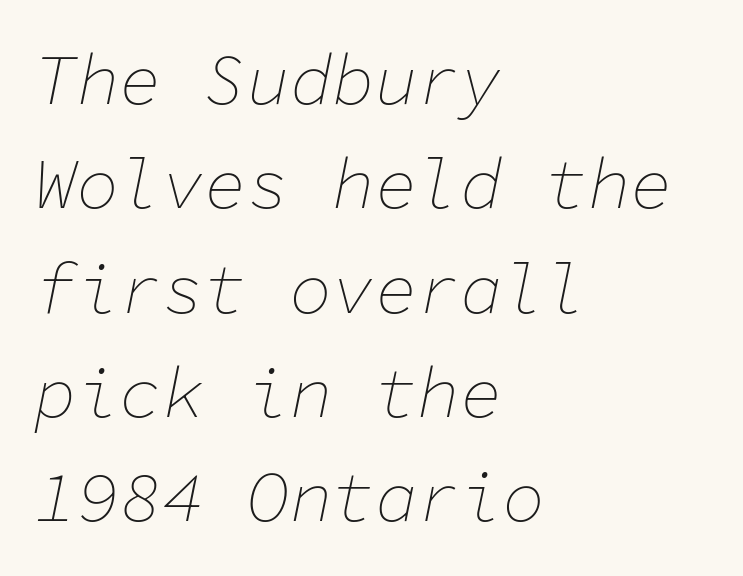
Short and long lines alike share a common starting point at left. Whoever set this chose a conventional vertical rhythm. If you drew a line through each stem, it would be angled. Honestly, there is no underline to notice here at all. The face used here is monospaced, like something from a code editor. Honestly, the letter spacing is just normal — you wouldn't notice it.
